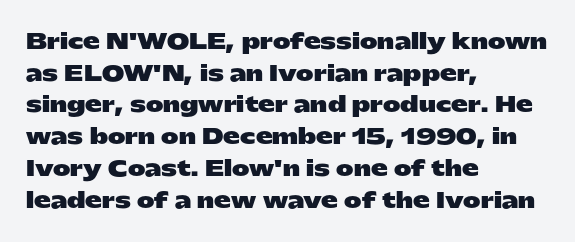
Q: Is the text bold? A: Yes.
Q: Is the text italic (slanted)? A: No, it is upright.
Q: Is the text underlined? A: No.
Q: How is the paragraph aligned? A: Left-aligned.
Q: Is the spacing between letters normal or unusually wide? A: Normal.
Q: Is the spacing between lines tight, normal or loose? A: Normal.
